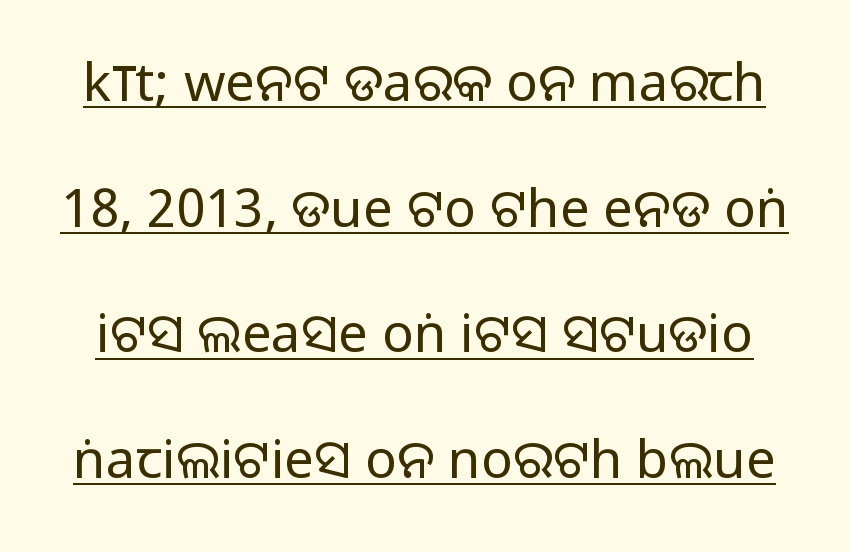
{"serif": "no", "italic": "no", "width": "normal", "stroke_contrast": "medium", "monospaced": "no", "underline": "yes", "line_spacing": "loose", "line_spacing_ratio": 2.37, "letter_spacing": "normal", "letter_spacing_em": 0.0, "glyph_px": 53}
